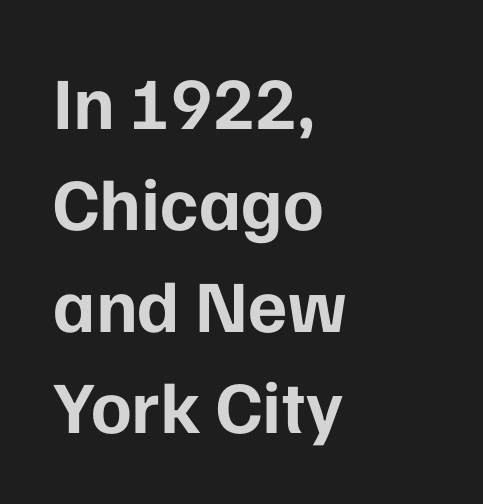
Spacing between characters is what you'd get straight out of the box. Varying glyph widths throughout — classic text-font behaviour. Look at the stroke-to-counter ratio: heavy, a bold. Notice how the stems are strictly vertical — no italics here.
